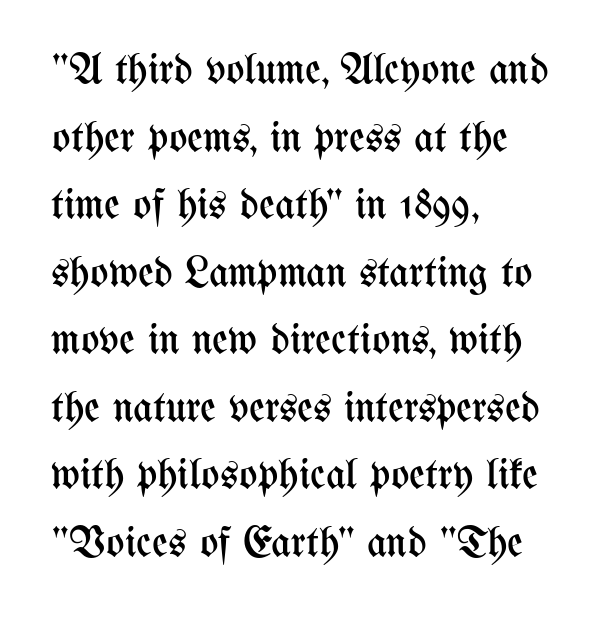
The typesetter chose a ragged-right arrangement here. Honestly, the letter spacing is just normal — you wouldn't notice it. Is this a fixed-width face? No — the glyphs have proportional, varying widths. Plain, unruled lines of type.
